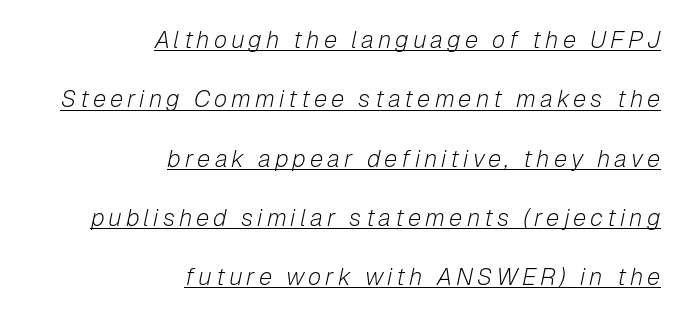
One-word summary of the alignment: right. Unbolded letterforms with no extra heft. Leading: increased. Has an underline been added? It has. Style check: oblique.
